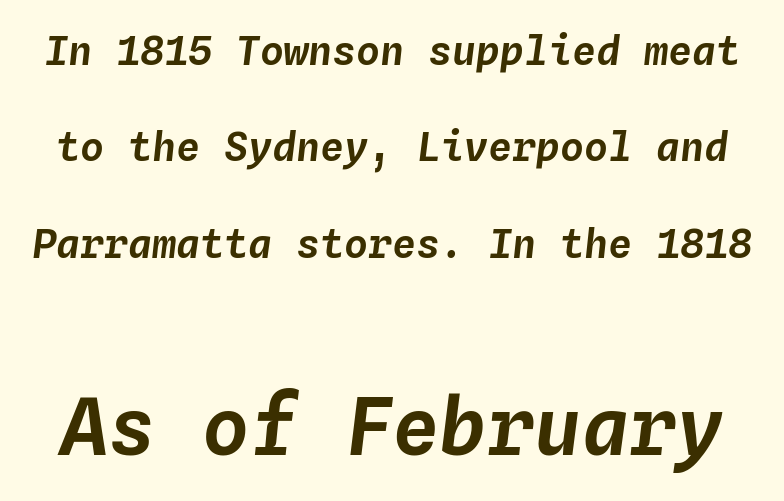
Q: Is the text italic (slanted)? A: Yes, it leans right by about 4 degrees.
Q: Is the text underlined? A: No.
Q: Is the spacing between letters normal or unusually wide? A: Normal.
Q: Is the spacing between lines tight, normal or loose? A: Loose.
Q: Which block of text is set in a larger size, the first (top) or the second (bottom)? A: The second (bottom) one.
Q: Width (condensed, normal, or wide)? A: Normal.
Q: Stroke contrast? A: Low.
Q: x-height? A: Medium.
Q: Monospaced? A: Yes.
